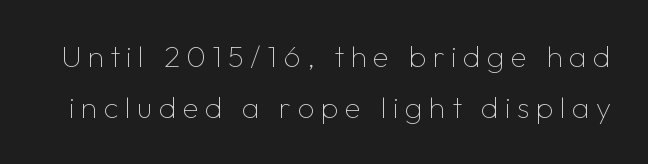
{"serif": "no", "italic": "no", "bold": "no", "weight": "thin", "width": "normal", "stroke_contrast": "low", "x_height": "medium", "monospaced": "no", "underline": "no", "line_spacing_ratio": 1.71, "letter_spacing": "wide", "letter_spacing_em": 0.21, "glyph_px": 30}
